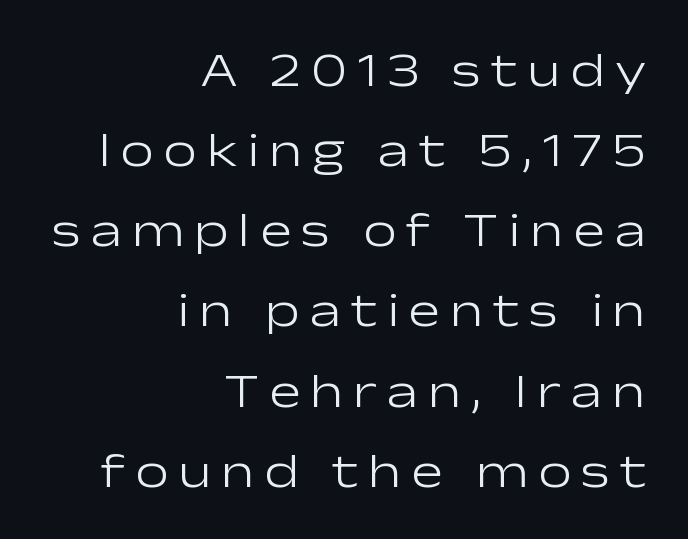
{"serif": "no", "italic": "no", "bold": "no", "weight": "light", "width": "wide", "stroke_contrast": "low", "x_height": "medium", "monospaced": "no", "underline": "no", "align": "right", "line_spacing": "normal", "line_spacing_ratio": 1.67, "letter_spacing": "wide", "letter_spacing_em": 0.2, "glyph_px": 48}
